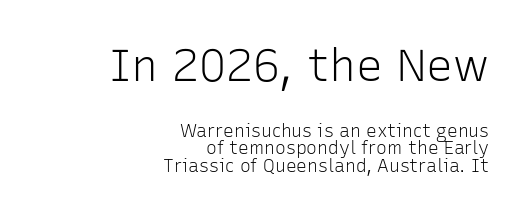
Q: Is the text bold? A: No.
Q: Is the text italic (slanted)? A: No, it is upright.
Q: Is the typeface a serif or a sans-serif typeface? A: Sans-serif.
Q: Is the text underlined? A: No.
Q: How is the paragraph aligned? A: Right-aligned.
Q: Is the spacing between letters normal or unusually wide? A: Normal.
Q: Is the spacing between lines tight, normal or loose? A: Tight.
Q: Which block of text is set in a larger size, the first (top) or the second (bottom)? A: The first (top) one.
Q: Width (condensed, normal, or wide)? A: Normal.
Q: Stroke contrast? A: Low.
Q: x-height? A: Medium.
Q: Monospaced? A: No.
